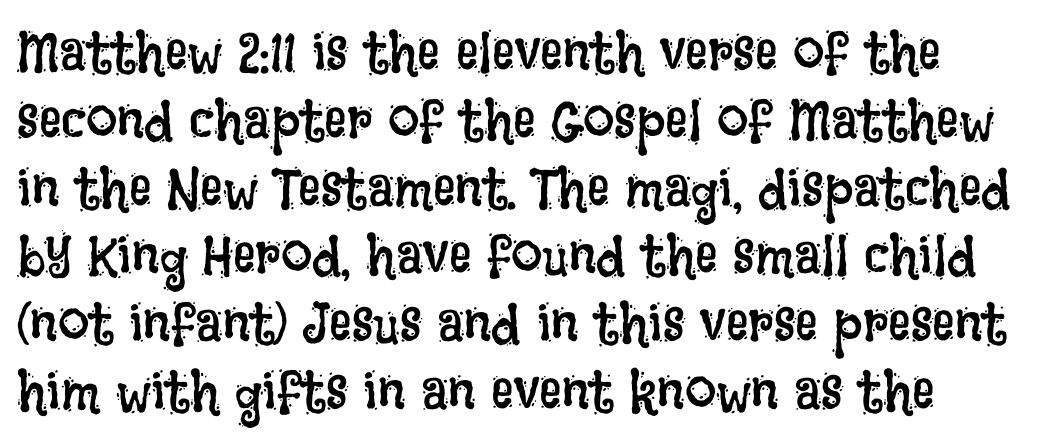
Caption: face not bold, strokes unweighted. This rendering leaves character spacing at its baseline value. The face used here is proportionally spaced, like ordinary book or web type. Letters rest on an invisible, unmarked baseline. The specimen reads as upright at a glance. Horizontal alignment here is leftward, the default for most running prose.
